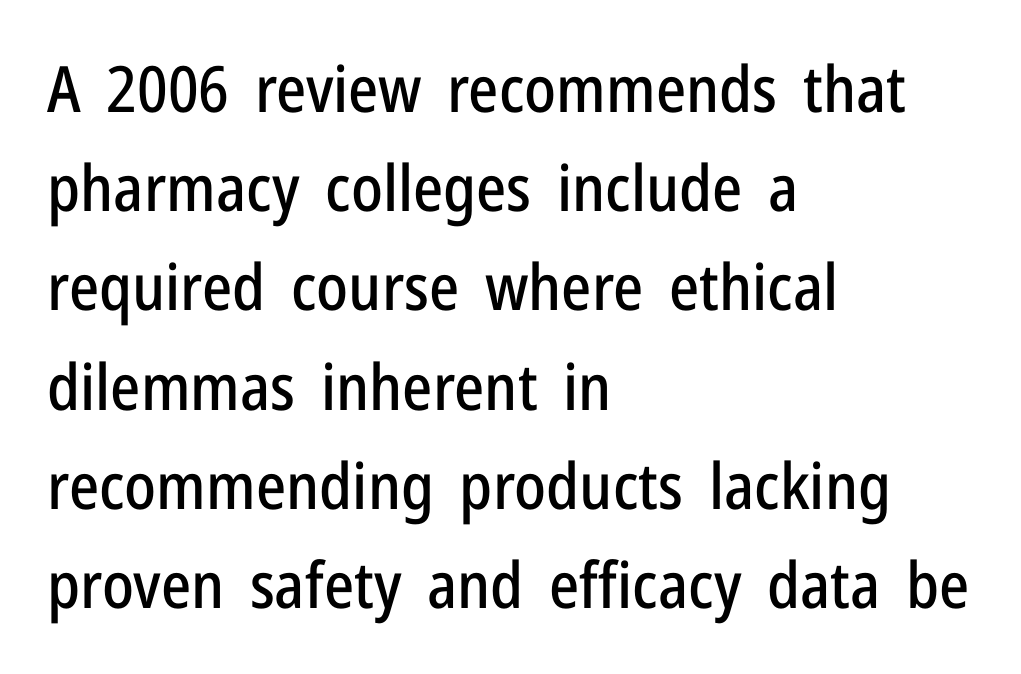
{"serif": "no", "italic": "no", "width": "condensed", "stroke_contrast": "low", "x_height": "medium", "monospaced": "no", "underline": "no", "align": "left", "line_spacing": "normal", "line_spacing_ratio": 1.55, "letter_spacing": "normal", "letter_spacing_em": 0.0, "glyph_px": 64}
